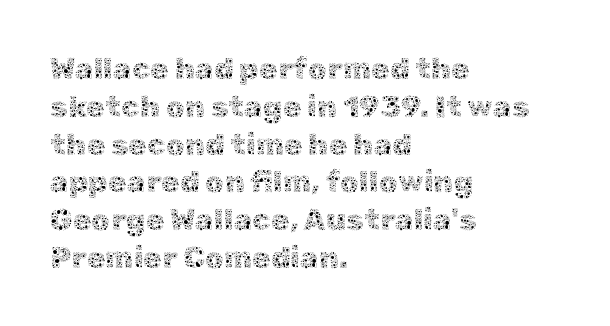
Line beginnings align vertically; line endings do not. The specimen omits any rule beneath the text block's lines. One glance says typical: line gaps are just what's usual. Characters remain perfectly vertical along every line. Varying glyph widths throughout — classic text-font behaviour. This sample uses plain, unmodified letter spacing.
